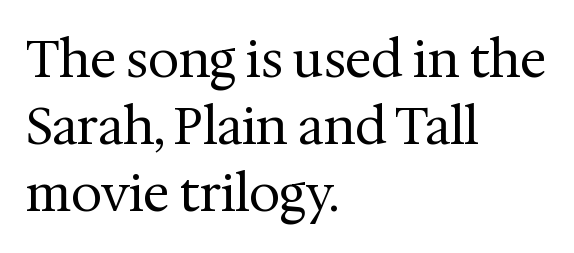
{"serif": "yes", "italic": "no", "bold": "no", "weight": "regular", "width": "normal", "stroke_contrast": "medium", "x_height": "medium", "monospaced": "no", "underline": "no", "align": "left", "line_spacing": "normal", "line_spacing_ratio": 1.34, "letter_spacing": "normal", "letter_spacing_em": 0.0, "glyph_px": 50}
